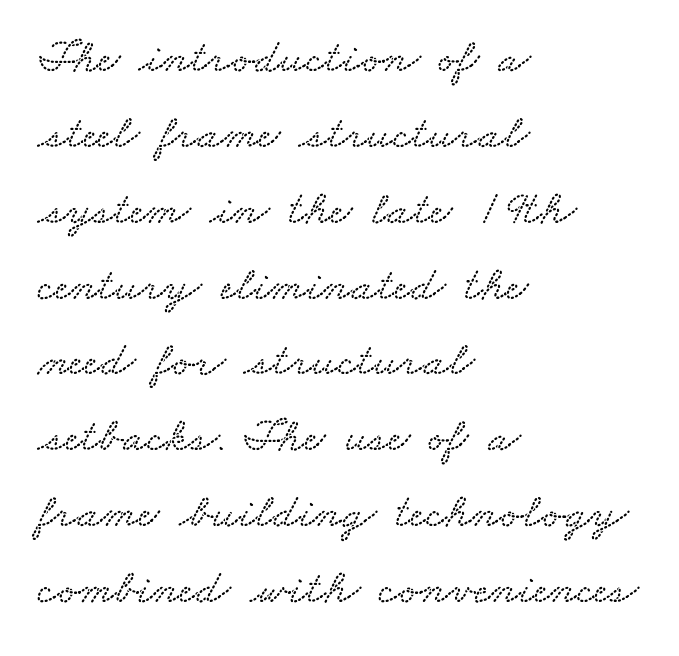
Q: Is the text underlined? A: No.
Q: How is the paragraph aligned? A: Left-aligned.
Q: Is the spacing between letters normal or unusually wide? A: Normal.
Q: Is the spacing between lines tight, normal or loose? A: Normal.
Q: Width (condensed, normal, or wide)? A: Wide.
Q: Stroke contrast? A: Low.
Q: x-height? A: Small.
Q: Monospaced? A: No.
